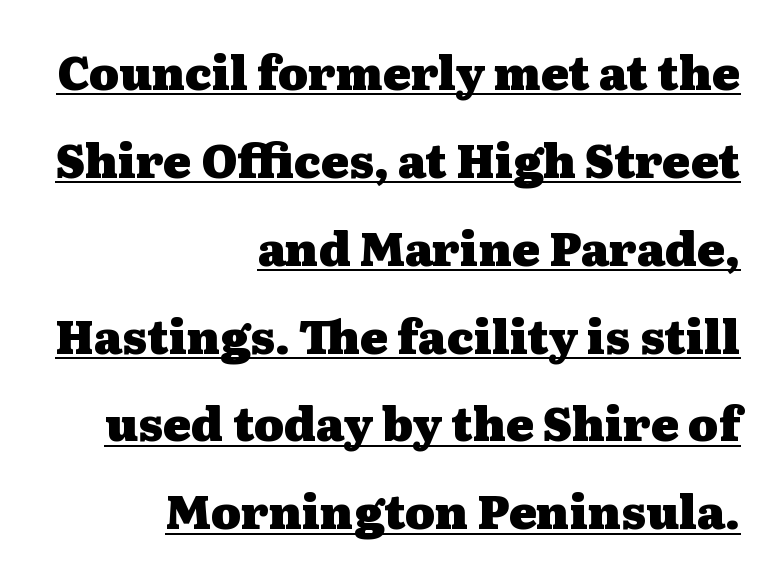
The image shows 46 px heavy, wide serif type, upright; set right-aligned, loose line spacing (1.91x), normal letter spacing, underlined; medium stroke contrast and a medium x-height.
